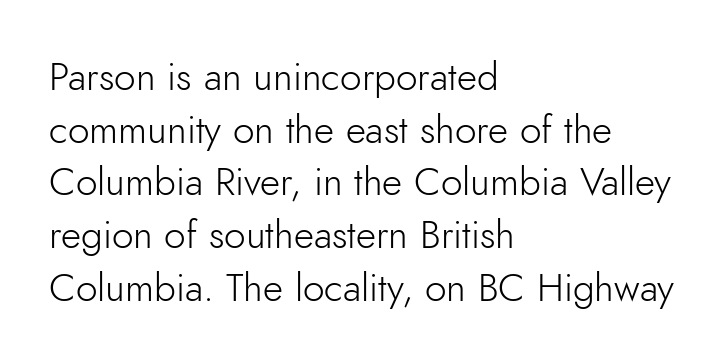
Tracking here is standard; glyphs follow each other at the usual distance. The axis of the letterforms is exactly vertical. This rendering employs a face without finishing strokes, i.e., a sans-serif. Just letters on the line, the space beneath them empty. Casual observation: everything's shoved over to the left. Is this a fixed-width face? No — the glyphs have proportional, varying widths.
